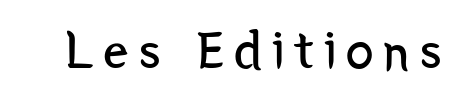
{"serif": "no", "italic": "no", "bold": "no", "weight": "regular", "width": "condensed", "stroke_contrast": "low", "x_height": "medium", "monospaced": "no", "underline": "no", "glyph_px": 56}
